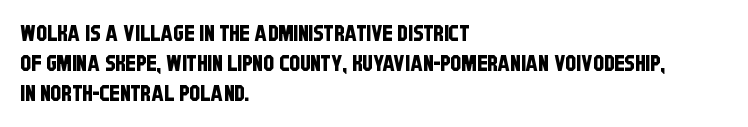
Rows of type keep a routine distance in the vertical direction. A typesetter would call this zero additional tracking. Leftover space on each line is placed entirely after the last word. Descenders are the only things crossing below the line.
